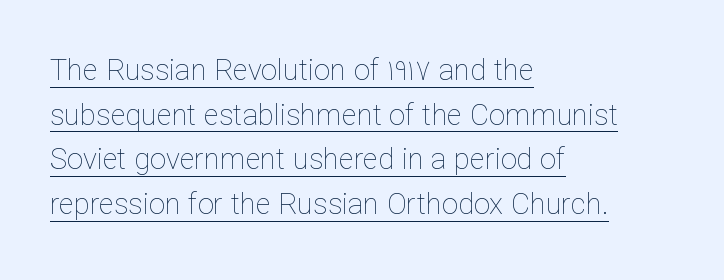
The image shows 29 px thin type, upright; set left-aligned, normal line spacing (1.54x), normal letter spacing, underlined; low stroke contrast and a medium x-height.
